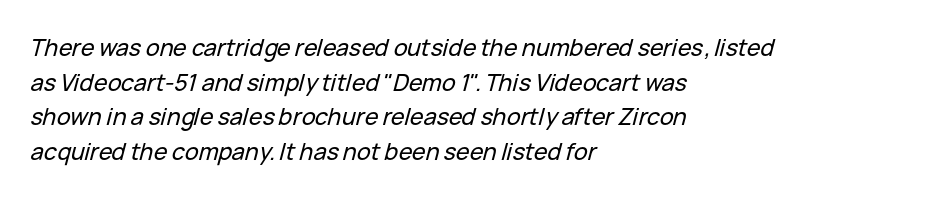
Rows of type keep a routine distance in the vertical direction. The ragged edge is on the right, which tells us the setting is flush left. Standard letterfit; no display-style spreading of the glyphs. Bare-footed words on every line. Every character sits at an angle, as italics do.
